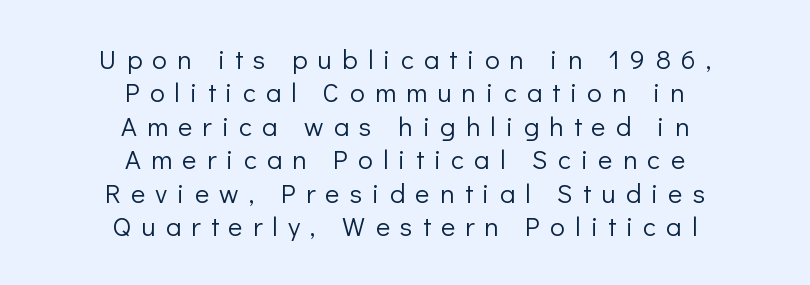
The weight tops out at a normal text grade. The typography opts for an upright posture over an oblique one. The gaps between neighbouring characters are conspicuously large. The typesetter chose a symmetrical, centered arrangement here. Unmarked baselines from the first word to the last.
